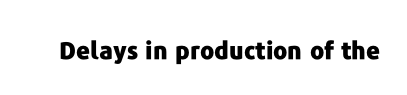
Q: Is the text bold? A: Yes.
Q: Is the text italic (slanted)? A: No, it is upright.
Q: Is the text underlined? A: No.
Q: Is the spacing between letters normal or unusually wide? A: Normal.
